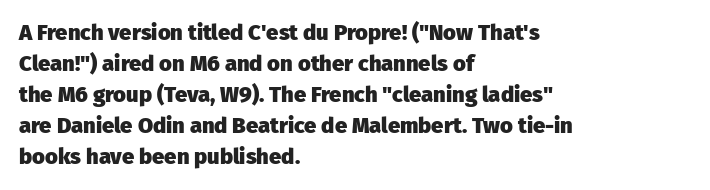
The image shows 22 px bold type, upright; set left-aligned, normal line spacing (1.41x), normal letter spacing, not underlined.
